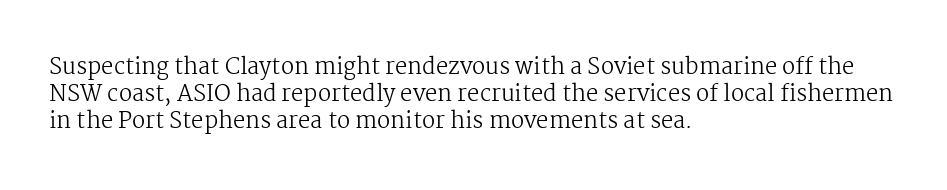
The image shows 22 px text type, upright; set left-aligned, line spacing 1.22x, normal letter spacing, not underlined.
